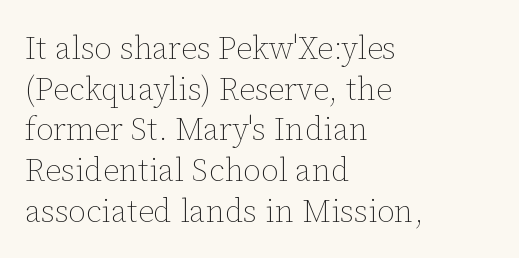
The image shows 32 px thin type, upright; set left-aligned, normal line spacing (1.27x), normal letter spacing, not underlined; low stroke contrast and a medium x-height.
